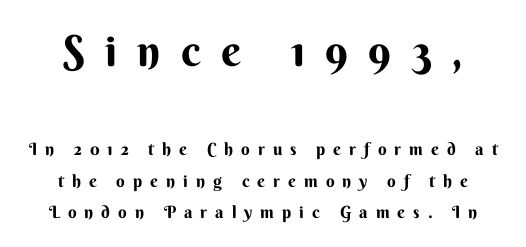
Q: Is the text italic (slanted)? A: No, it is upright.
Q: Is the typeface a serif or a sans-serif typeface? A: Sans-serif.
Q: Is the text underlined? A: No.
Q: Is the spacing between letters normal or unusually wide? A: Unusually wide.
Q: Which block of text is set in a larger size, the first (top) or the second (bottom)? A: The first (top) one.
Q: Width (condensed, normal, or wide)? A: Normal.
Q: Stroke contrast? A: Medium.
Q: x-height? A: Small.
Q: Monospaced? A: No.
